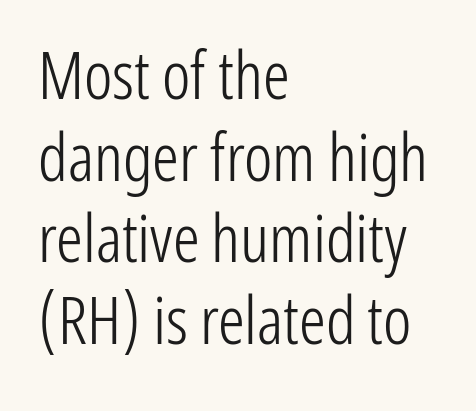
Lines of text with bare space underneath. Typeset ragged right — the left edge is the straight one. Every character sits straight up, as roman type does. A typesetter would call this zero additional tracking.
